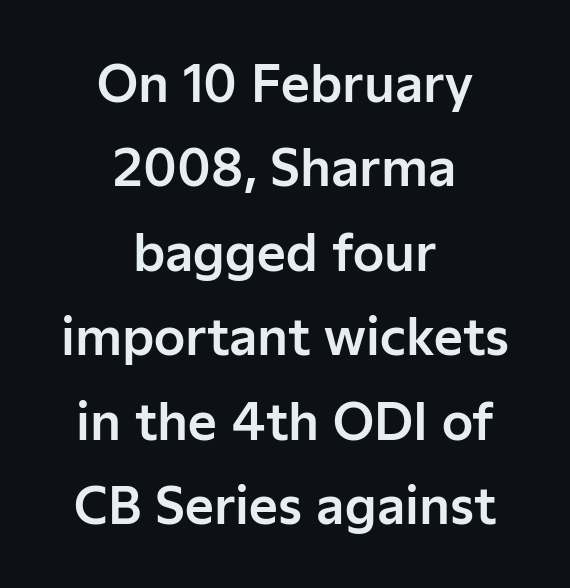
Caption: multi-line text, centered on the measure. Character widths vary here, with narrow letters taking less room than wide ones. Does the leading feel generous? No, just average. Font category for this specimen: sans-serif. Tracking value appears to be zero — textbook default spacing. Letters rest on an invisible, unmarked baseline.
